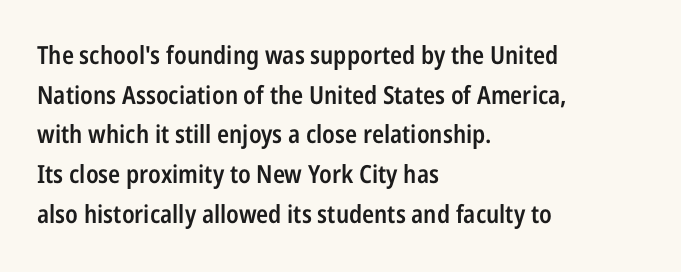
Q: Is the text bold? A: Semi-bold.
Q: Is the text italic (slanted)? A: No, it is upright.
Q: Is the text underlined? A: No.
Q: How is the paragraph aligned? A: Left-aligned.
Q: Is the spacing between letters normal or unusually wide? A: Normal.
Q: Is the spacing between lines tight, normal or loose? A: Normal.
